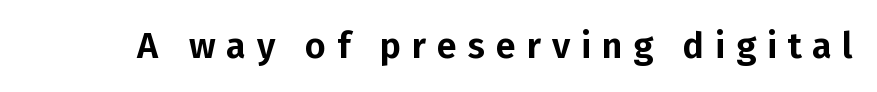
The image shows 36 px sans-serif type, upright; set unusually wide letter spacing (+0.3 em), not underlined; low stroke contrast and a medium x-height.
